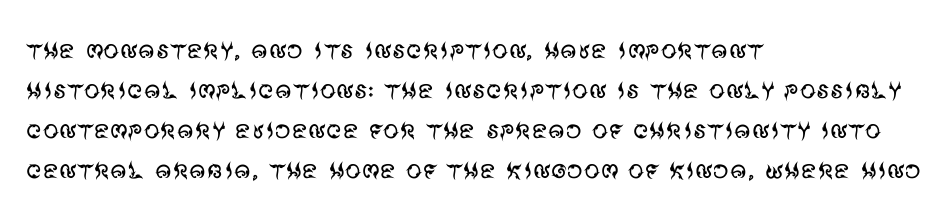
{"serif": "no", "italic": "no", "bold": "no", "weight": "regular", "width": "normal", "stroke_contrast": "medium", "x_height": "large", "monospaced": "no", "underline": "no", "align": "left", "line_spacing": "normal", "line_spacing_ratio": 1.25, "letter_spacing": "normal", "letter_spacing_em": 0.0, "glyph_px": 32}
